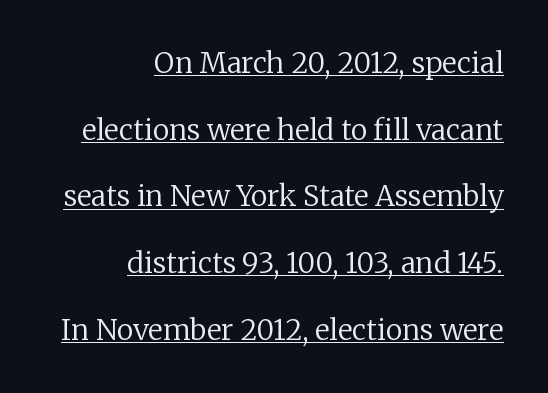
Q: Is the text bold? A: No.
Q: Is the text italic (slanted)? A: No, it is upright.
Q: Is the typeface a serif or a sans-serif typeface? A: Serif.
Q: Is the text underlined? A: Yes.
Q: How is the paragraph aligned? A: Right-aligned.
Q: Is the spacing between letters normal or unusually wide? A: Normal.
Q: Is the spacing between lines tight, normal or loose? A: Loose.
Q: Width (condensed, normal, or wide)? A: Normal.
Q: Stroke contrast? A: Low.
Q: x-height? A: Medium.
Q: Monospaced? A: No.
